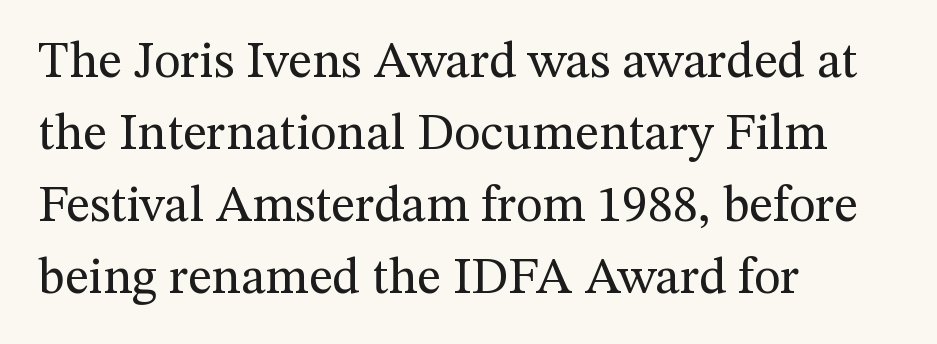
The rows are spaced the way most documents space them. Proportional: the letters do not fall into vertical columns. The lines are quadded left. Quick note: underline off. Is the stroke heavy? The answer is a plain regular-or-lighter.
